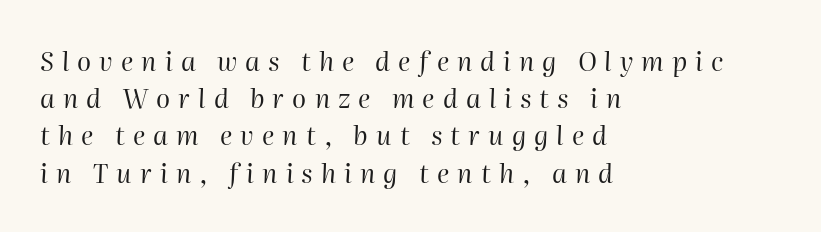
Q: Is the text bold? A: No.
Q: Is the text italic (slanted)? A: Yes, it leans right by about 2 degrees.
Q: Is the text underlined? A: No.
Q: How is the paragraph aligned? A: Left-aligned.
Q: Is the spacing between letters normal or unusually wide? A: Unusually wide.
Q: Is the spacing between lines tight, normal or loose? A: Normal.
